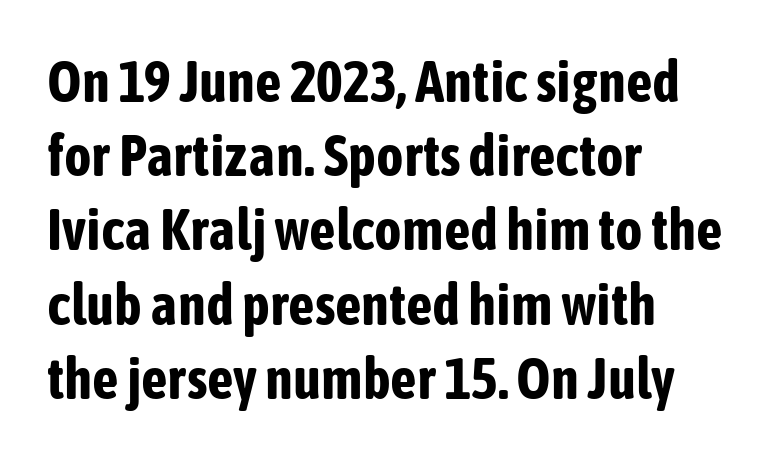
{"serif": "no", "italic": "no", "bold": "yes", "weight": "bold", "width": "condensed", "stroke_contrast": "low", "x_height": "medium", "monospaced": "no", "underline": "no", "align": "left", "line_spacing": "normal", "line_spacing_ratio": 1.28, "letter_spacing": "normal", "letter_spacing_em": 0.0, "glyph_px": 58}
